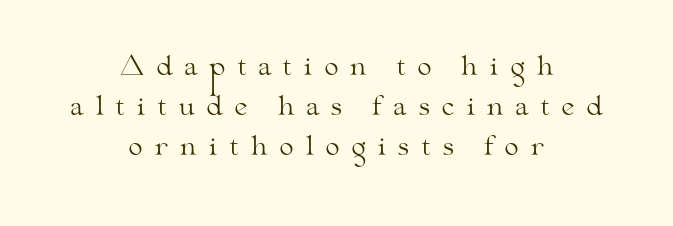
Q: Is the text bold? A: No.
Q: Is the text italic (slanted)? A: No, it is upright.
Q: Is the text underlined? A: No.
Q: How is the paragraph aligned? A: Centered.
Q: Is the spacing between letters normal or unusually wide? A: Unusually wide.
Q: Is the spacing between lines tight, normal or loose? A: Normal.
